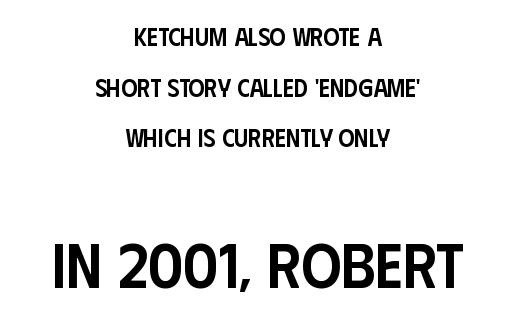
Is the letter spacing exaggerated? No — it looks like the ordinary default. This is the in-between weight designers call semibold or demi. Are there feet on the stems? There aren't — it's a sans. Glance below the letters and you will spot only blank space. Here the designer chose a conventional face with non-uniform glyph widths.
